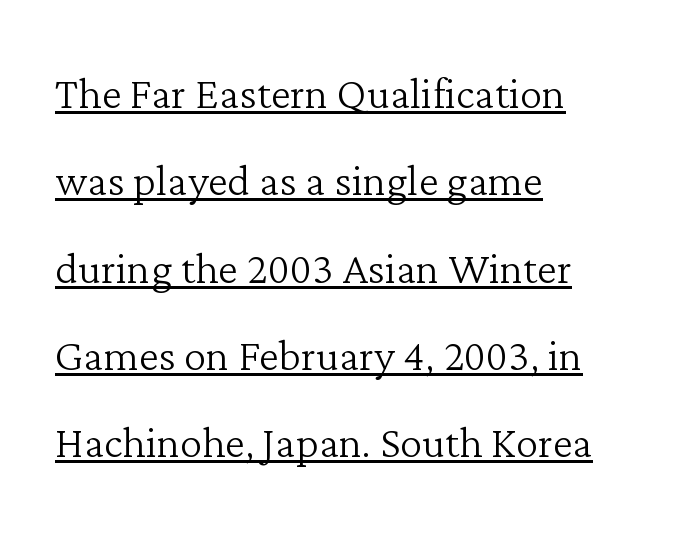
{"serif": "yes", "italic": "no", "bold": "no", "weight": "light", "width": "normal", "stroke_contrast": "low", "x_height": "medium", "monospaced": "no", "underline": "yes", "align": "left", "line_spacing": "normal", "line_spacing_ratio": 1.56, "letter_spacing": "normal", "letter_spacing_em": 0.0, "glyph_px": 56}
